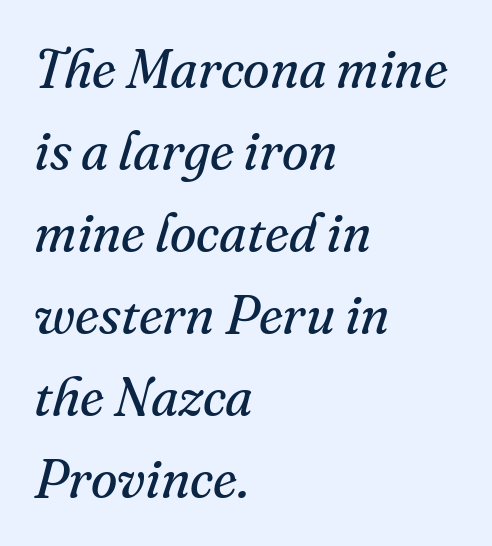
The image shows 54 px regular-weight serif type, italic (leaning right); set left-aligned, normal line spacing (1.52x), normal letter spacing, not underlined; medium stroke contrast and a small x-height.
